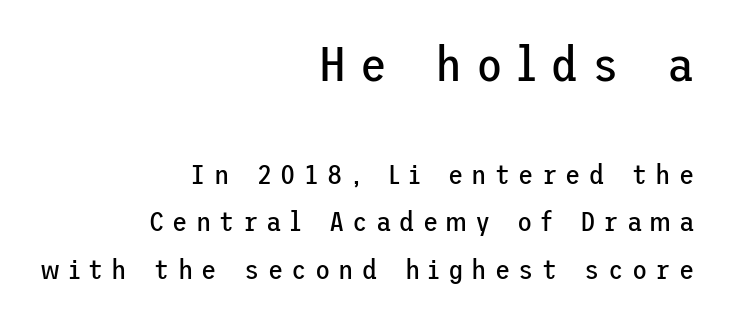
{"serif": "no", "italic": "no", "bold": "no", "weight": "regular", "width": "normal", "stroke_contrast": "low", "x_height": "medium", "underline": "no", "align": "right", "line_spacing": "normal", "line_spacing_ratio": 1.69, "letter_spacing": "wide", "letter_spacing_em": 0.29, "larger_block": "first", "size_ratio": 1.75, "glyph_px": 49}
